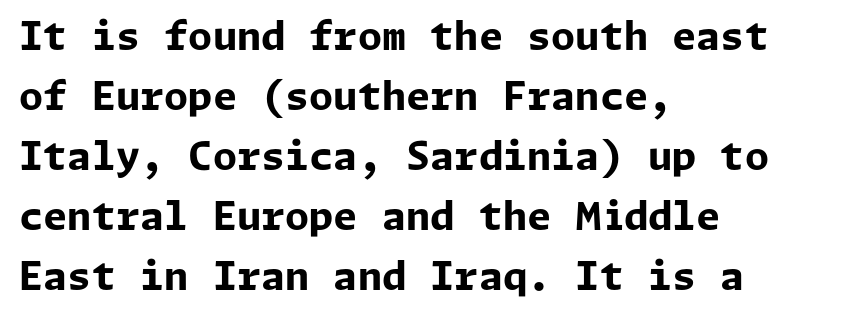
The image shows 39 px bold sans-serif type, upright; set left-aligned, normal line spacing (1.54x), normal letter spacing, not underlined; low stroke contrast and a medium x-height.
